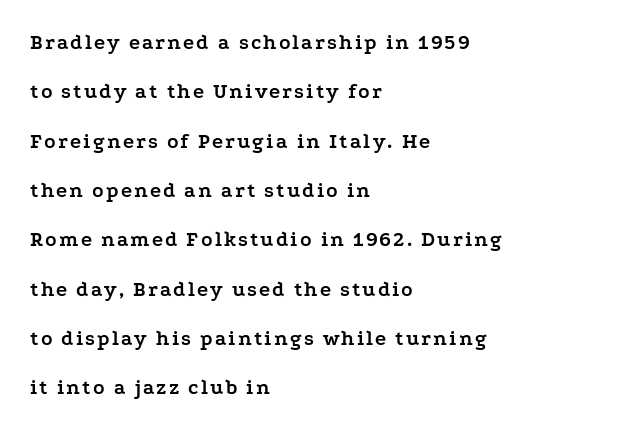
Q: Is the text bold? A: Yes.
Q: Is the text italic (slanted)? A: No, it is upright.
Q: Is the text underlined? A: No.
Q: How is the paragraph aligned? A: Left-aligned.
Q: Is the spacing between lines tight, normal or loose? A: Loose.
